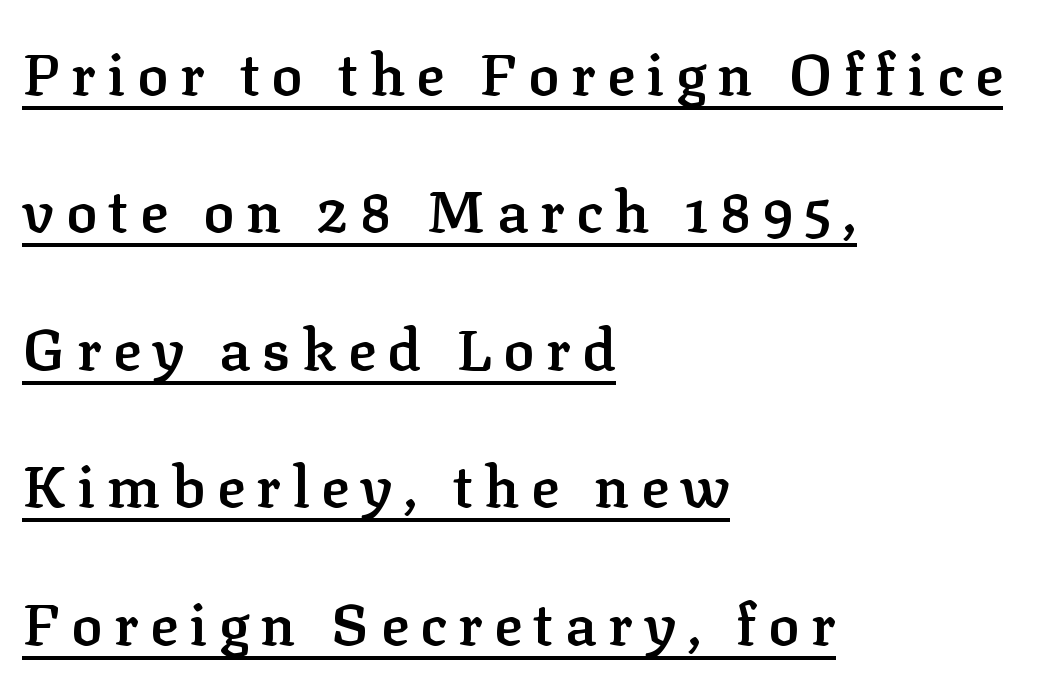
Varying glyph widths throughout — classic text-font behaviour. You could fit nearly another row in the gap between these rows. A bit beefed up — I'd call it semibold rather than bold. Classification — serif. Every character sits straight up, as roman type does.
